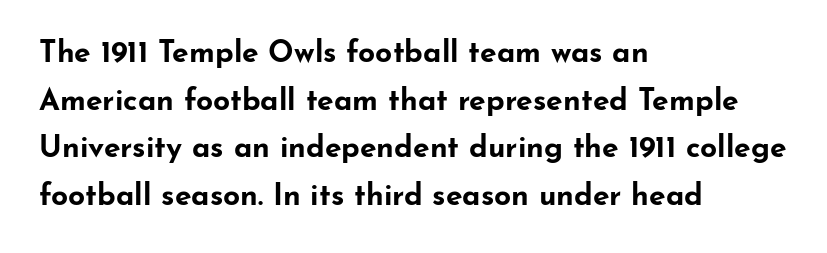
{"serif": "no", "italic": "no", "bold": "yes", "weight": "bold", "width": "wide", "stroke_contrast": "low", "x_height": "small", "monospaced": "no", "underline": "no", "align": "left", "line_spacing": "normal", "line_spacing_ratio": 1.59, "letter_spacing": "normal", "letter_spacing_em": 0.0, "glyph_px": 30}
